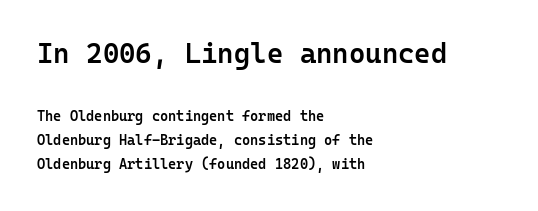
The image shows 28 px semibold sans-serif type, upright, monospaced; set left-aligned, line spacing 1.73x, normal letter spacing, not underlined; the first (top) block is 2.0x larger; low stroke contrast and a medium x-height.
